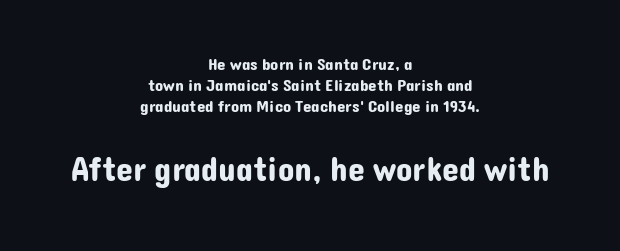
The image shows 34 px sans-serif type, upright; set centered, line spacing 1.24x, normal letter spacing, not underlined; the second (bottom) block is 2.0x larger; low stroke contrast and a medium x-height.
